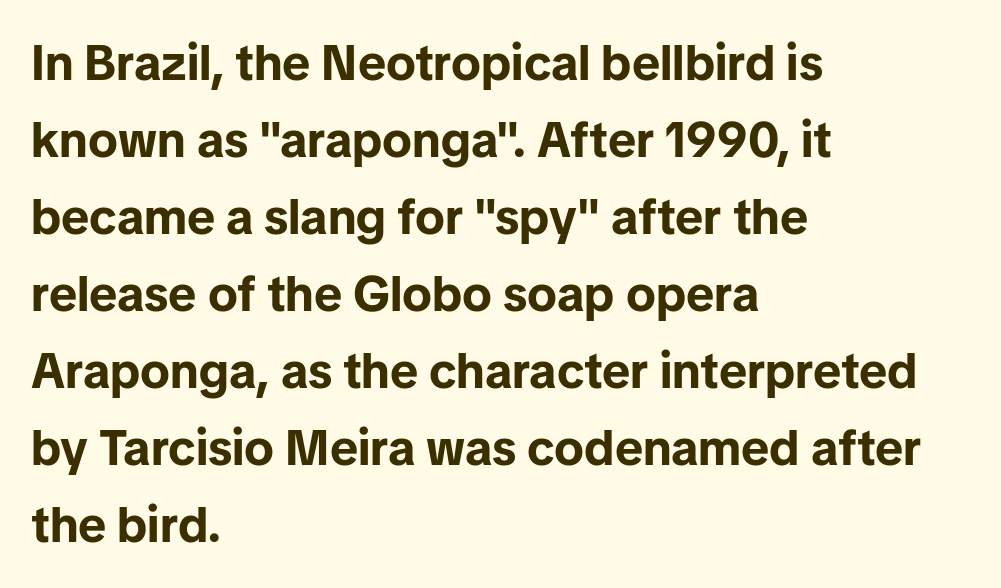
Any mark beneath the type? The region is blank. Think of a printed novel: that variable character pitch is what you see here. Reading down the column, the eye jumps a familiar distance to each next line. Between one letter and the next there's only the usual sliver of space. Each glyph is drawn with heavy, bold strokes.
